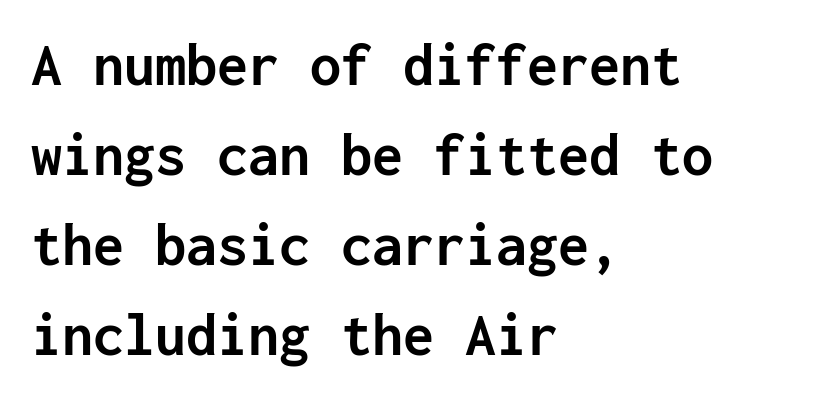
The image shows 62 px semibold sans-serif type, upright, monospaced; set left-aligned, normal line spacing (1.45x), normal letter spacing, not underlined; low stroke contrast and a medium x-height.
